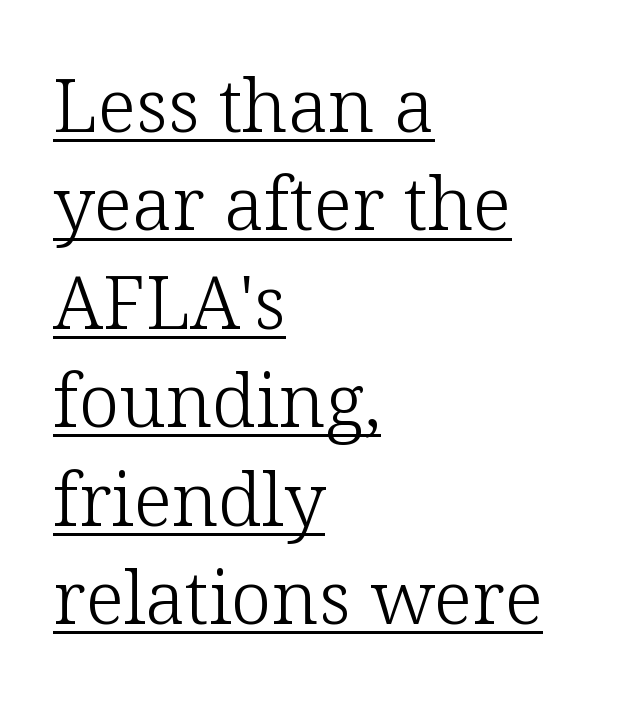
The letters stand straight up with perfectly vertical stems. Here the designer chose a conventional face with non-uniform glyph widths. A typesetter would label this face a serif. Words appear dense and cohesive because spacing is normal. The rag falls on the right side of this text block. Each stroke keeps to a modest, everyday thickness or less.
